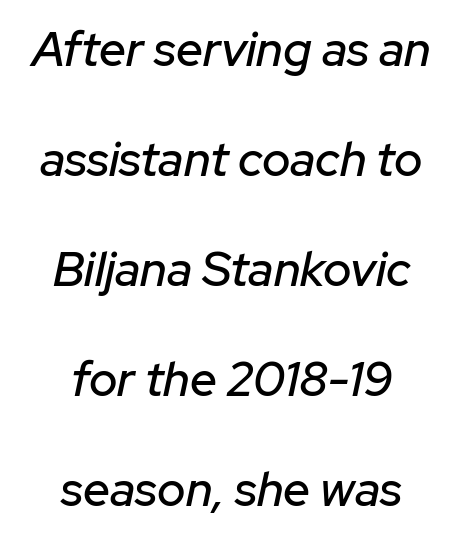
The rendering keeps characters at their native spacing. The face used here has a pronounced slope to its letters. Each letter keeps its own natural width here, so spacing adapts to shape. These lines are centered, leaving both edges ragged. The designer dialed line spacing up above the default. The glyphs are unaccompanied by any horizontal stroke below them.
